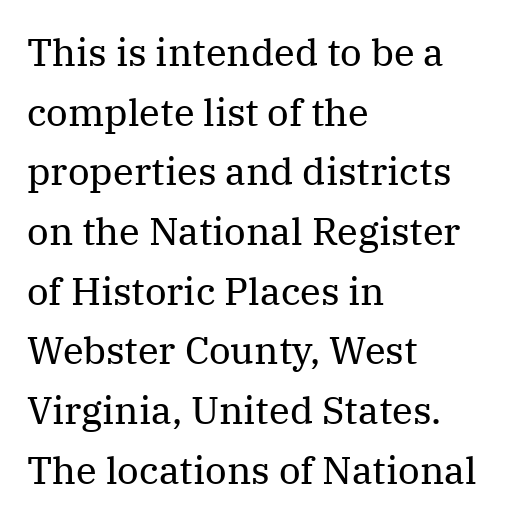
Q: Is the text bold? A: No.
Q: Is the text italic (slanted)? A: No, it is upright.
Q: Is the typeface a serif or a sans-serif typeface? A: Serif.
Q: Is the text underlined? A: No.
Q: How is the paragraph aligned? A: Left-aligned.
Q: Is the spacing between letters normal or unusually wide? A: Normal.
Q: Is the spacing between lines tight, normal or loose? A: Normal.
Q: Width (condensed, normal, or wide)? A: Normal.
Q: Stroke contrast? A: Medium.
Q: x-height? A: Medium.
Q: Monospaced? A: No.
